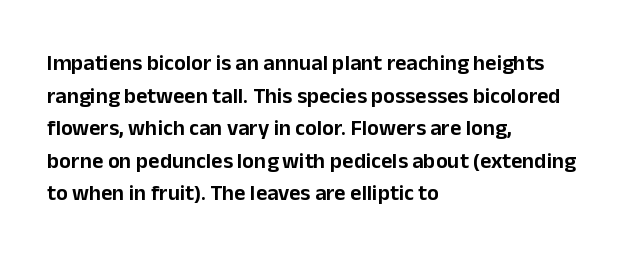
The string is rendered with underlining switched off. Successive baselines arrive at the customary interval. The paragraph shown leans on its left margin. Do the letters lean? They stand straight. The passage shown has conventional tracking throughout.
